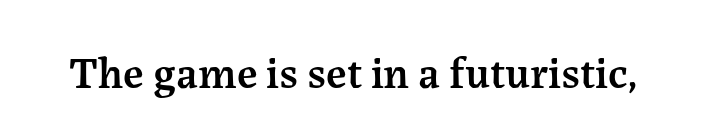
Lines of text with bare space underneath. The face used here is proportionally spaced, like ordinary book or web type. Default kerning and tracking; the words read as compact shapes. Each glyph is drawn with semibold strokes, heavier than normal yet not fully bold. The typeface chosen for these lines features serifs.
